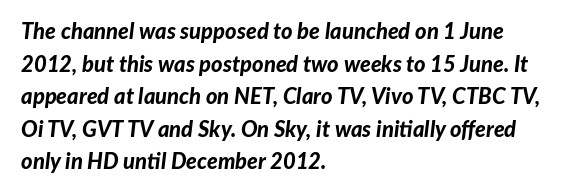
{"italic": "yes", "lean": "right", "slant_degrees": 7, "bold": "yes", "underline": "no", "align": "left", "line_spacing": "normal", "line_spacing_ratio": 1.48, "letter_spacing": "normal", "letter_spacing_em": 0.0, "glyph_px": 22}
